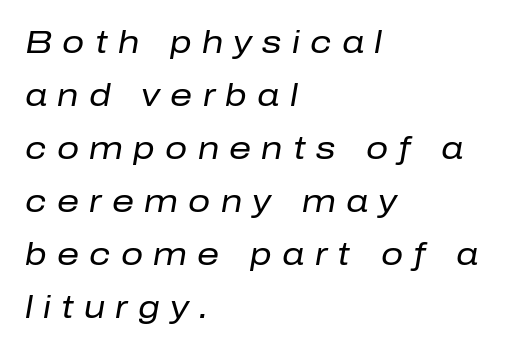
The image shows 31 px regular-weight type, italic (leaning right); set left-aligned, line spacing 1.71x, unusually wide letter spacing (+0.33 em), not underlined; low stroke contrast and a medium x-height.
